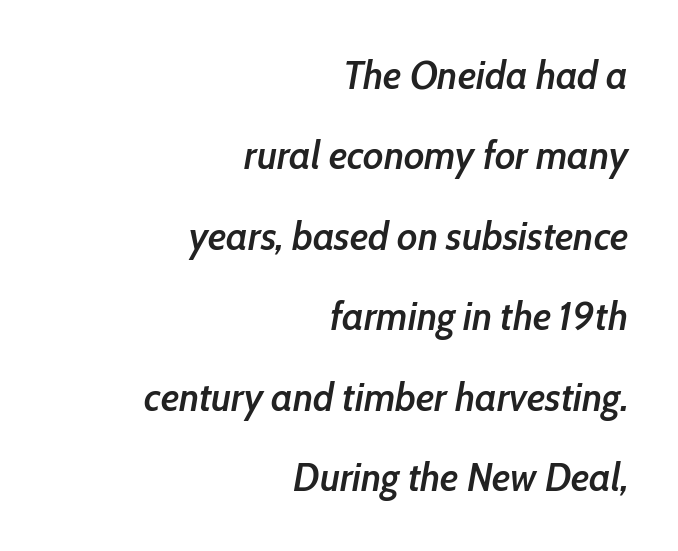
Notice the strokes are somewhat thickened but not fully heavy: this is a semibold. The text carries the slant typical of an italic or oblique font. This rendering features lettering with no underline. The lines are quadded right. Between one letter and the next there's only the usual sliver of space. Loosely led — the rows are spread out.
